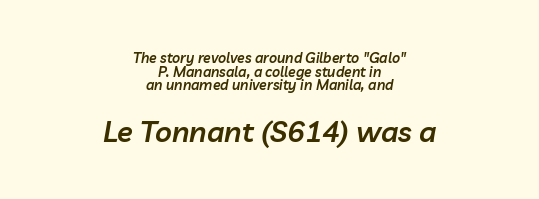
Q: Is the text bold? A: Semi-bold.
Q: Is the text italic (slanted)? A: Yes, it leans right by about 10 degrees.
Q: Is the text underlined? A: No.
Q: How is the paragraph aligned? A: Centered.
Q: Is the spacing between letters normal or unusually wide? A: Normal.
Q: Is the spacing between lines tight, normal or loose? A: Tight.
Q: Which block of text is set in a larger size, the first (top) or the second (bottom)? A: The second (bottom) one.
Q: Width (condensed, normal, or wide)? A: Normal.
Q: Stroke contrast? A: Low.
Q: x-height? A: Medium.
Q: Monospaced? A: No.
